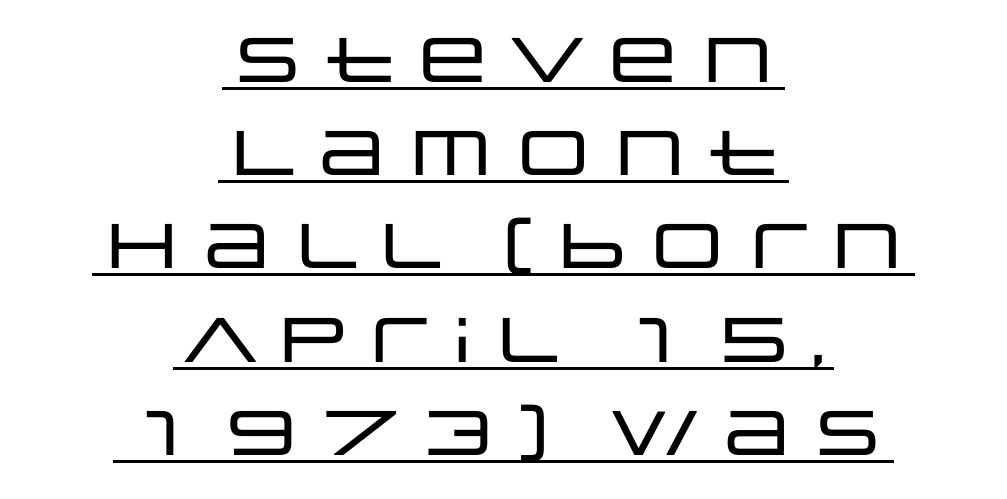
Style check: upright. The face used here is a sans, in the tradition of grotesques and geometrics. Looks like regular typesetting: each glyph gets only the width it needs. Is the block centered? Yes — each line is placed symmetrically about the middle.
